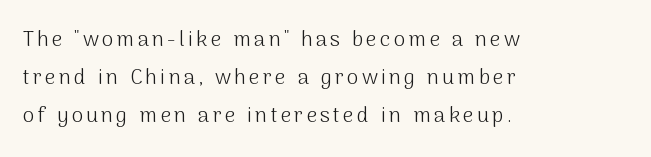
{"italic": "no", "bold": "no", "underline": "no", "align": "left", "line_spacing_ratio": 1.8, "glyph_px": 21}
